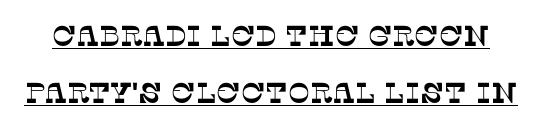
{"serif": "yes", "width": "normal", "stroke_contrast": "low", "x_height": "large", "monospaced": "no", "underline": "yes", "line_spacing": "loose", "line_spacing_ratio": 1.95, "letter_spacing": "normal", "letter_spacing_em": 0.0, "glyph_px": 29}
